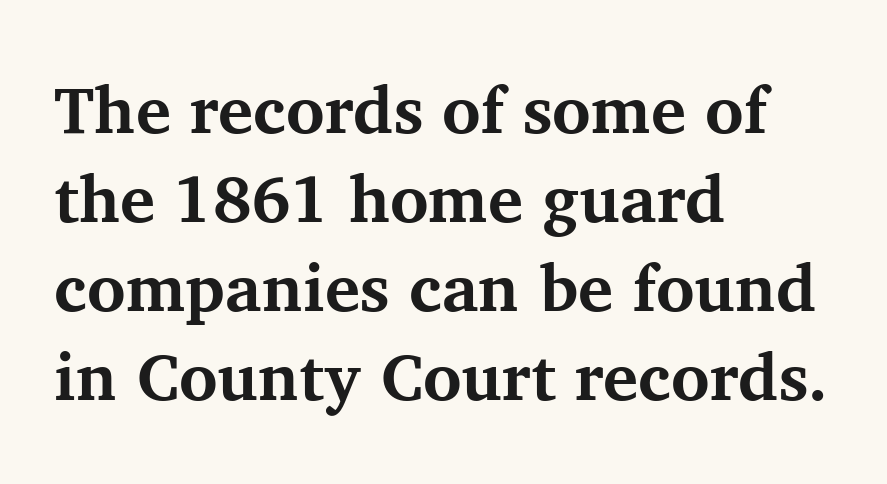
{"serif": "yes", "italic": "no", "bold": "yes", "weight": "bold", "width": "normal", "stroke_contrast": "medium", "x_height": "medium", "monospaced": "no", "underline": "no", "align": "left", "line_spacing": "normal", "line_spacing_ratio": 1.35, "letter_spacing": "normal", "letter_spacing_em": 0.0, "glyph_px": 66}
